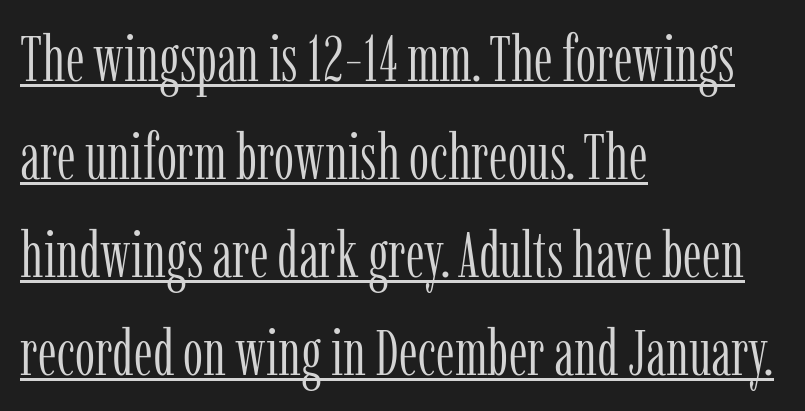
{"serif": "yes", "italic": "no", "bold": "no", "weight": "light", "width": "condensed", "stroke_contrast": "low", "x_height": "medium", "monospaced": "no", "underline": "yes", "align": "left", "line_spacing": "normal", "line_spacing_ratio": 1.53, "letter_spacing": "normal", "letter_spacing_em": 0.0, "glyph_px": 64}
